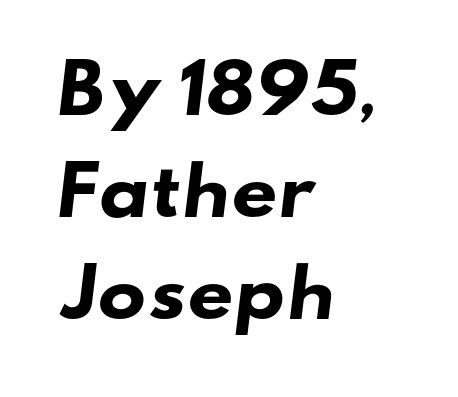
Classification — sans serif. Is the letter spacing exaggerated? No — it looks like the ordinary default. Chunky letters — that's bold for sure. Reading down the block, your eye returns to a fixed left position each line. This block has exactly the height ordinary leading produces.
